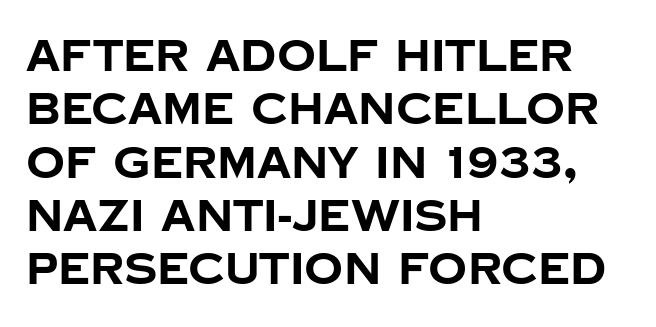
Q: Is the text bold? A: Yes.
Q: Is the text italic (slanted)? A: No, it is upright.
Q: Is the typeface a serif or a sans-serif typeface? A: Sans-serif.
Q: Is the text underlined? A: No.
Q: How is the paragraph aligned? A: Left-aligned.
Q: Is the spacing between letters normal or unusually wide? A: Normal.
Q: Width (condensed, normal, or wide)? A: Normal.
Q: Stroke contrast? A: Low.
Q: x-height? A: Large.
Q: Monospaced? A: No.
